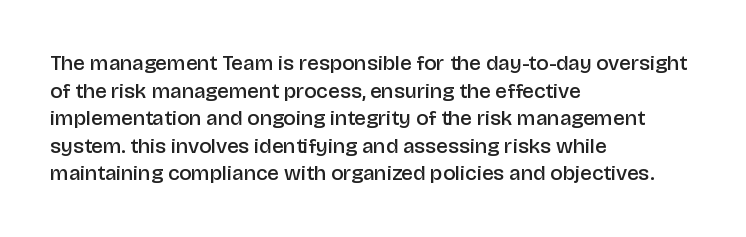
The image shows 21 px text type, upright; set left-aligned, normal line spacing (1.31x), normal letter spacing, not underlined.
